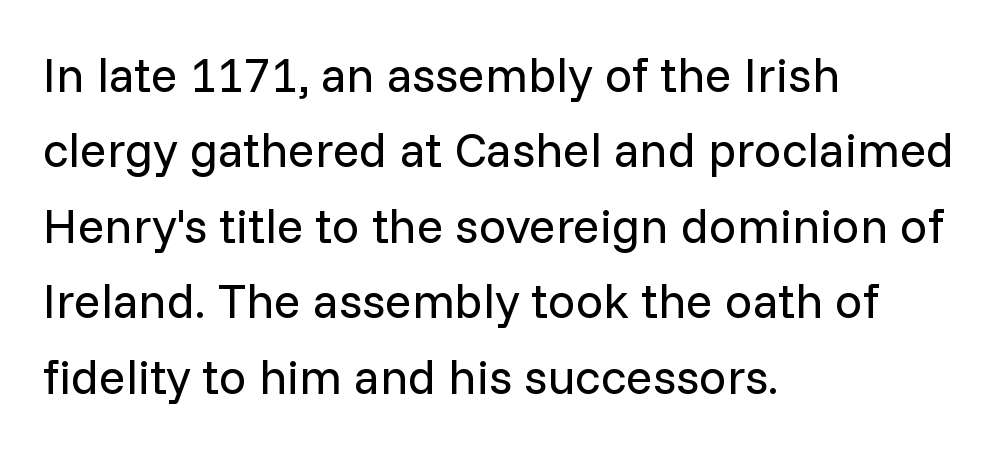
{"serif": "no", "italic": "no", "bold": "no", "weight": "regular", "width": "normal", "stroke_contrast": "low", "x_height": "medium", "monospaced": "no", "underline": "no", "align": "left", "line_spacing": "normal", "line_spacing_ratio": 1.54, "letter_spacing": "normal", "letter_spacing_em": 0.0, "glyph_px": 49}
